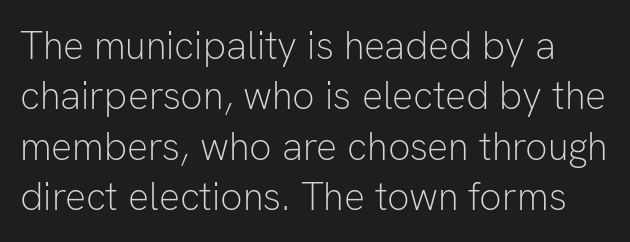
{"serif": "no", "italic": "no", "bold": "no", "weight": "light", "width": "normal", "stroke_contrast": "low", "x_height": "medium", "monospaced": "no", "underline": "no", "line_spacing": "normal", "line_spacing_ratio": 1.29, "letter_spacing": "normal", "letter_spacing_em": 0.0, "glyph_px": 39}
